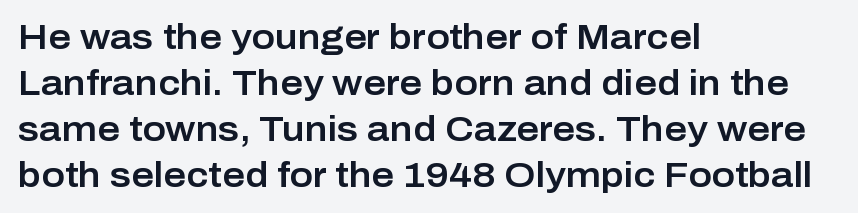
Q: Is the text italic (slanted)? A: No, it is upright.
Q: Is the typeface a serif or a sans-serif typeface? A: Sans-serif.
Q: Is the text underlined? A: No.
Q: How is the paragraph aligned? A: Left-aligned.
Q: Is the spacing between letters normal or unusually wide? A: Normal.
Q: Is the spacing between lines tight, normal or loose? A: Normal.
Q: Width (condensed, normal, or wide)? A: Normal.
Q: Stroke contrast? A: Low.
Q: x-height? A: Medium.
Q: Monospaced? A: No.
